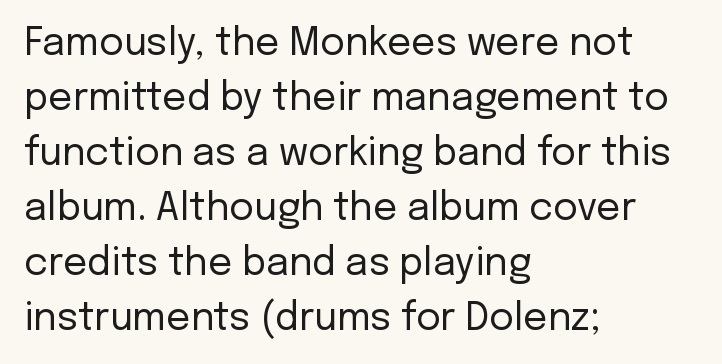
The image shows 38 px regular-weight sans-serif type, upright; set left-aligned, normal line spacing (1.45x), normal letter spacing, not underlined; low stroke contrast and a medium x-height.
